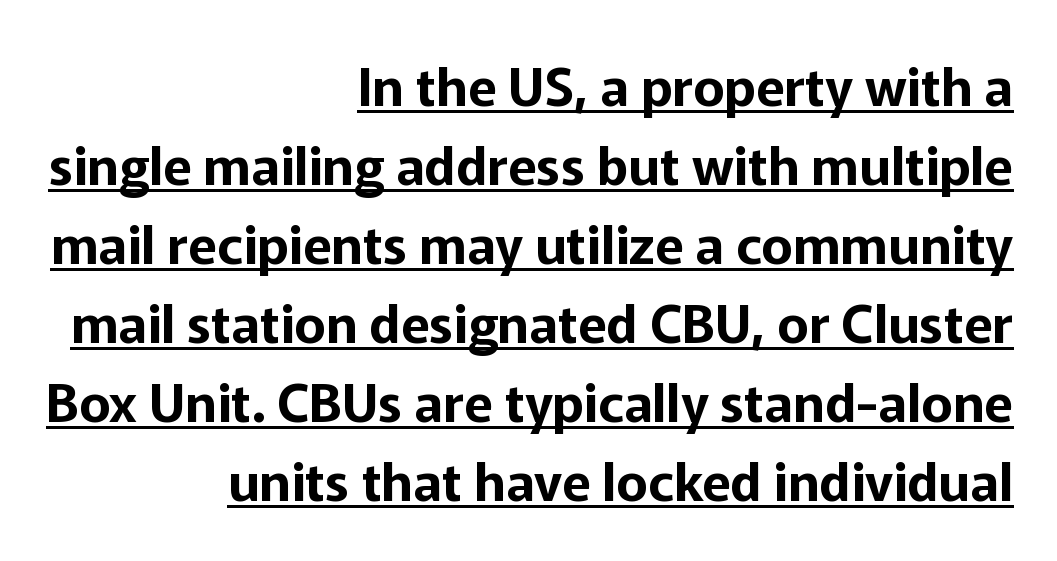
{"serif": "no", "italic": "no", "width": "normal", "stroke_contrast": "low", "x_height": "medium", "monospaced": "no", "underline": "yes", "align": "right", "line_spacing": "normal", "line_spacing_ratio": 1.49, "letter_spacing": "normal", "letter_spacing_em": 0.0, "glyph_px": 53}
